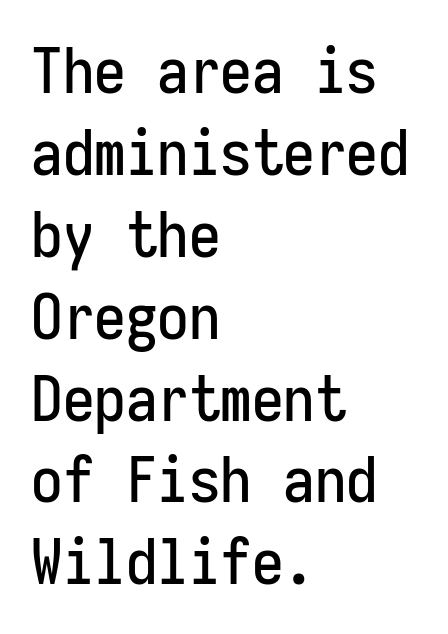
The image shows 63 px condensed sans-serif type, upright, monospaced; set left-aligned, normal line spacing (1.3x), normal letter spacing, not underlined; low stroke contrast and a medium x-height.
